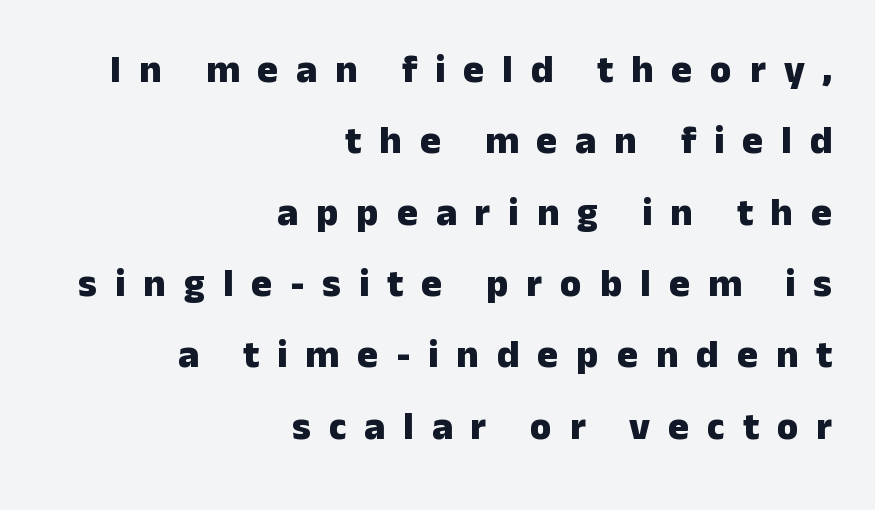
The image shows 39 px heavy sans-serif type, upright; set right-aligned, line spacing 1.83x, unusually wide letter spacing (+0.46 em), not underlined; low stroke contrast and a medium x-height.
